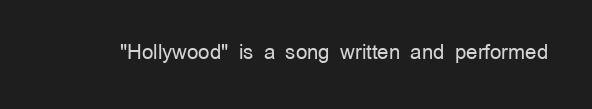
{"italic": "no", "bold": "no", "underline": "no", "letter_spacing": "normal", "letter_spacing_em": 0.0, "glyph_px": 20}
